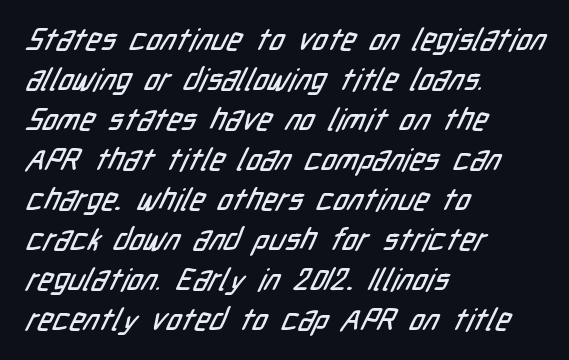
Q: Is the typeface a serif or a sans-serif typeface? A: Sans-serif.
Q: Is the text underlined? A: No.
Q: How is the paragraph aligned? A: Left-aligned.
Q: Is the spacing between letters normal or unusually wide? A: Normal.
Q: Is the spacing between lines tight, normal or loose? A: Normal.
Q: Width (condensed, normal, or wide)? A: Condensed.
Q: Stroke contrast? A: Low.
Q: x-height? A: Medium.
Q: Monospaced? A: No.
